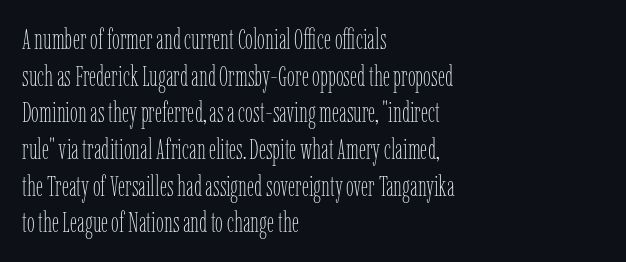
The typesetter chose a ragged-right arrangement here. Ascenders rise straight up at ninety degrees. Interline gaps are of average width in this sample. How are the letters spaced? Ordinarily, with no added tracking. Is this a heavy cut? Hardly; it is regular or lighter.
